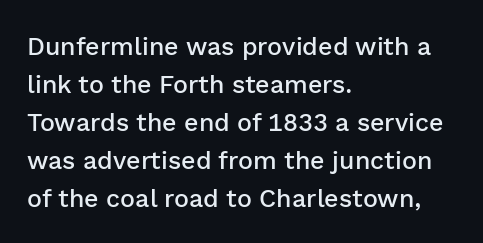
{"italic": "no", "bold": "semi", "underline": "no", "align": "left", "line_spacing": "normal", "line_spacing_ratio": 1.52, "letter_spacing": "normal", "letter_spacing_em": 0.0, "glyph_px": 25}
